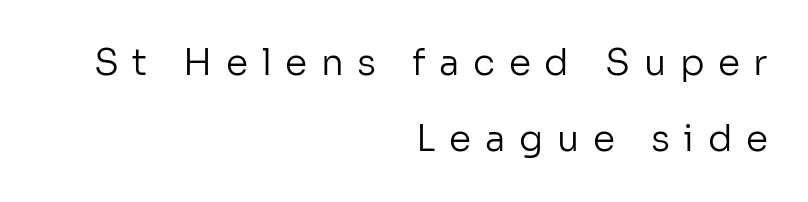
{"serif": "no", "italic": "no", "bold": "no", "weight": "regular", "width": "normal", "stroke_contrast": "low", "x_height": "medium", "monospaced": "no", "underline": "no", "align": "right", "line_spacing": "loose", "line_spacing_ratio": 2.1, "letter_spacing": "wide", "letter_spacing_em": 0.38, "glyph_px": 36}
